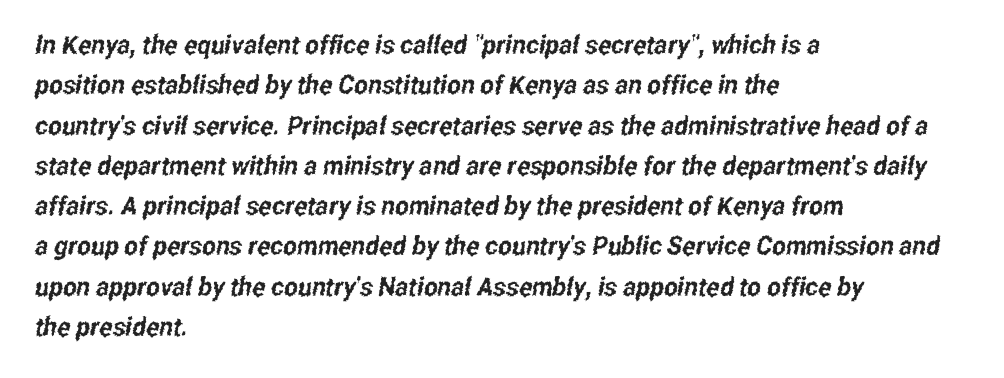
Q: Is the text underlined? A: No.
Q: How is the paragraph aligned? A: Left-aligned.
Q: Is the spacing between letters normal or unusually wide? A: Normal.
Q: Is the spacing between lines tight, normal or loose? A: Normal.
